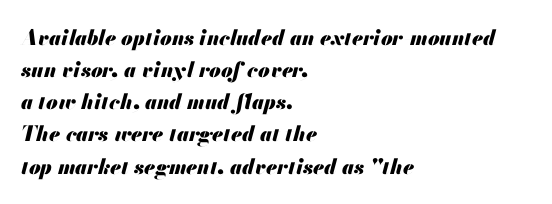
The image shows 21 px bold type, italic (leaning right); set left-aligned, normal line spacing (1.53x), normal letter spacing, not underlined.
